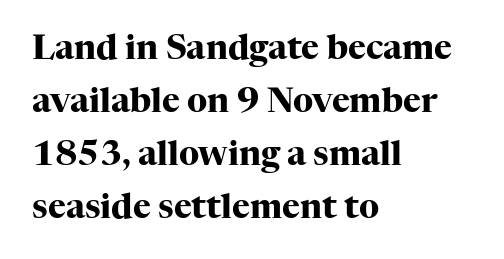
Q: Is the text bold? A: Yes.
Q: Is the text italic (slanted)? A: No, it is upright.
Q: Is the typeface a serif or a sans-serif typeface? A: Serif.
Q: Is the text underlined? A: No.
Q: How is the paragraph aligned? A: Left-aligned.
Q: Is the spacing between letters normal or unusually wide? A: Normal.
Q: Is the spacing between lines tight, normal or loose? A: Normal.
Q: Width (condensed, normal, or wide)? A: Normal.
Q: Stroke contrast? A: High.
Q: x-height? A: Medium.
Q: Monospaced? A: No.
